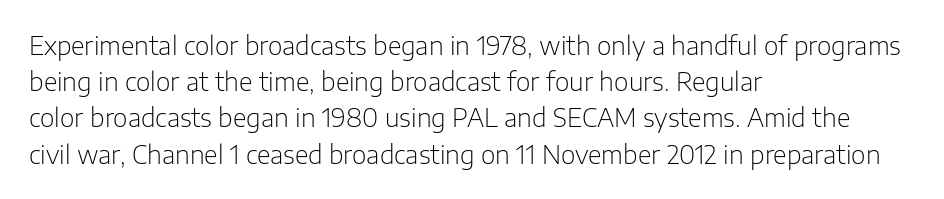
The image shows 25 px text type, upright; set left-aligned, normal line spacing (1.45x), normal letter spacing, not underlined.
